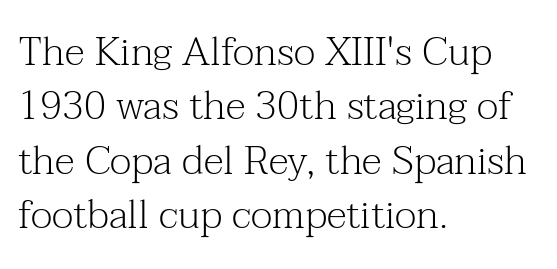
The letters sit at their default tracking, neither squeezed nor spread. This is the regular roman posture of the typeface. Little horizontal feet cap the strokes, marking this as serif type. The space between consecutive lines is moderate. Do the characters align in a grid? No, the font is proportional. Horizontally, the lines are justified to the leading edge only.
